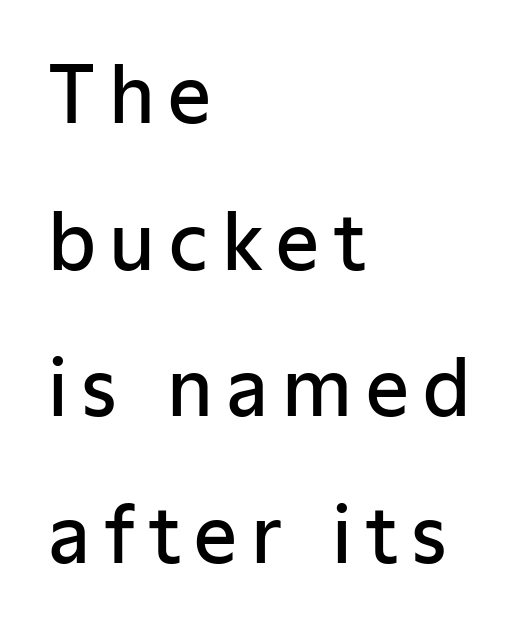
The image shows 76 px semibold sans-serif type, upright; set left-aligned, loose line spacing (1.93x), not underlined; low stroke contrast and a medium x-height.
